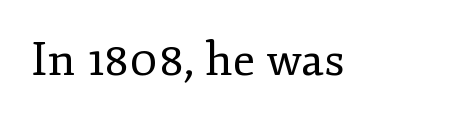
Q: Is the text bold? A: No.
Q: Is the text italic (slanted)? A: No, it is upright.
Q: Is the typeface a serif or a sans-serif typeface? A: Serif.
Q: Is the text underlined? A: No.
Q: Is the spacing between letters normal or unusually wide? A: Normal.
Q: Width (condensed, normal, or wide)? A: Normal.
Q: Stroke contrast? A: Low.
Q: x-height? A: Small.
Q: Monospaced? A: No.
